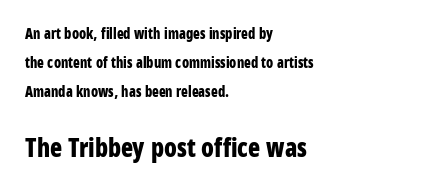
Has an underline been added? It has not. Emphasis by weight is at full strength: bold. These two chunks differ in scale, with the bottom chunk taking the larger measure. Line spacing here is loose. Notice how the passage keeps a crisp vertical edge on the left only.
